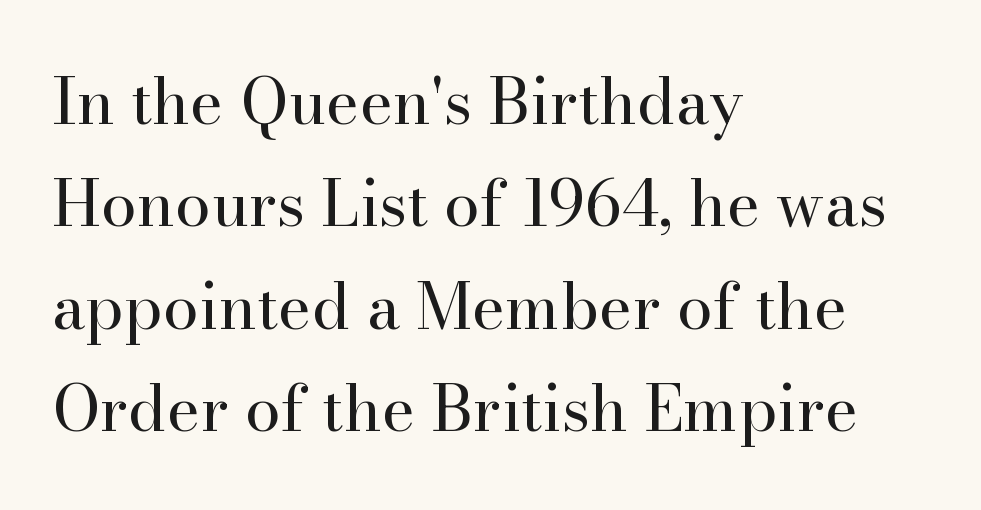
{"serif": "yes", "italic": "no", "bold": "no", "weight": "regular", "width": "normal", "stroke_contrast": "high", "x_height": "small", "monospaced": "no", "underline": "no", "align": "left", "line_spacing": "normal", "line_spacing_ratio": 1.6, "letter_spacing": "normal", "letter_spacing_em": 0.0, "glyph_px": 64}
